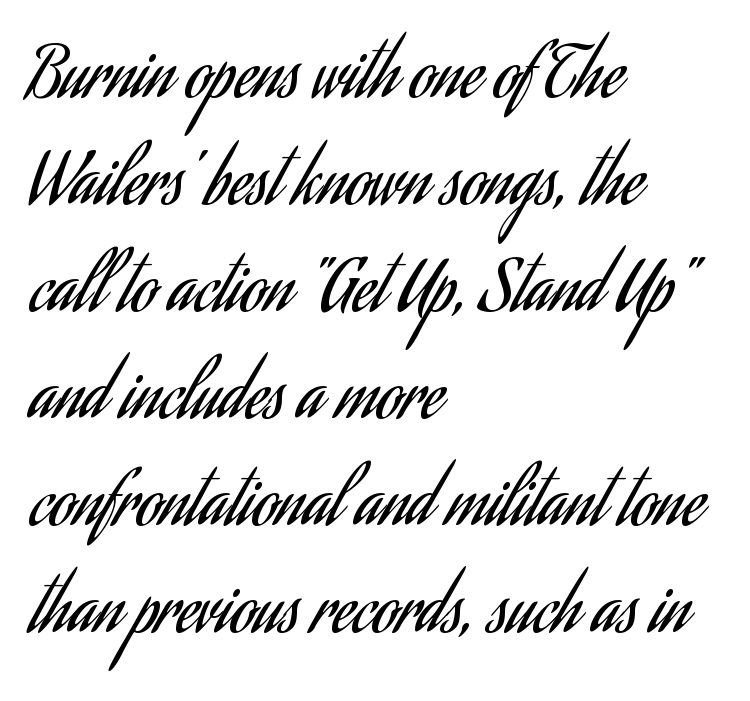
{"serif": "no", "bold": "no", "weight": "regular", "width": "condensed", "stroke_contrast": "low", "x_height": "small", "monospaced": "no", "underline": "no", "align": "left", "line_spacing": "normal", "line_spacing_ratio": 1.53, "letter_spacing": "normal", "letter_spacing_em": 0.0, "glyph_px": 70}
